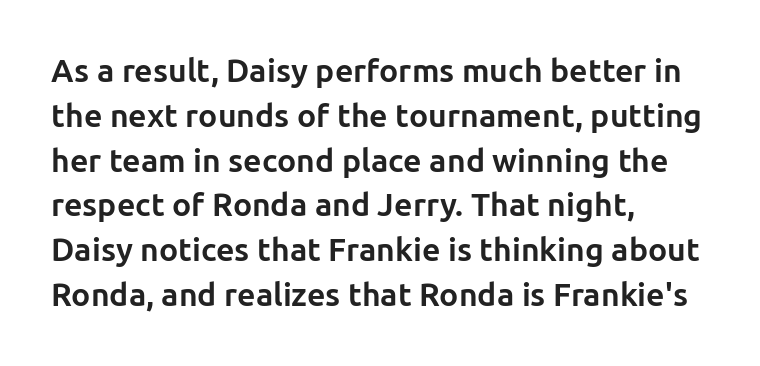
The letters sit at their default tracking, neither squeezed nor spread. The ragged edge is on the right, which tells us the setting is flush left. Vertical strokes here are truly vertical. Anything drawn beneath the words? Only blank space.
